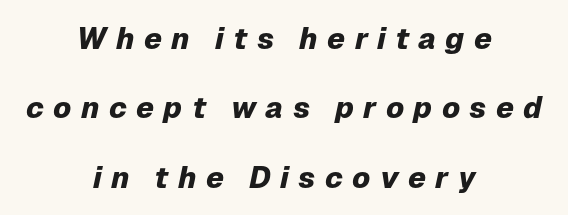
This sample has the flowing, uneven cadence of proportional lettering. The line-height multiplier appears high, well above default. Every character sits at an angle, as italics do. The compositor balanced each line on the midline. Emphasis by weight is at full strength: bold. The gap between lines stays unmarked.
